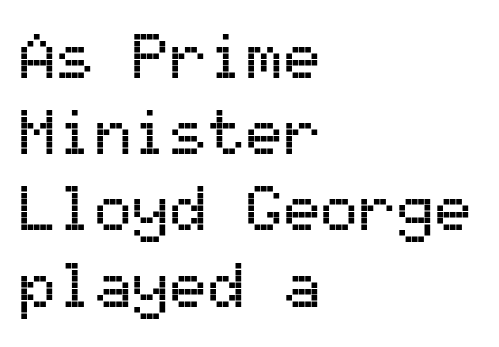
{"serif": "no", "italic": "no", "width": "normal", "stroke_contrast": "medium", "x_height": "medium", "monospaced": "yes", "underline": "no", "align": "left", "line_spacing_ratio": 1.21, "letter_spacing": "normal", "letter_spacing_em": 0.0, "glyph_px": 63}
